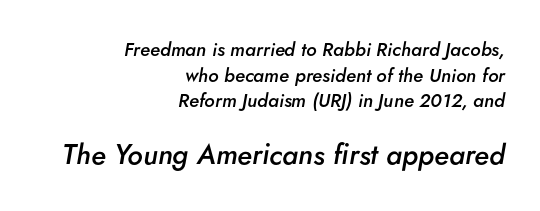
{"italic": "yes", "lean": "right", "slant_degrees": 5, "bold": "semi", "weight": "semibold", "width": "normal", "stroke_contrast": "low", "x_height": "small", "monospaced": "no", "underline": "no", "align": "right", "line_spacing": "normal", "line_spacing_ratio": 1.35, "letter_spacing": "normal", "letter_spacing_em": 0.0, "larger_block": "second", "size_ratio": 1.47, "glyph_px": 28}
